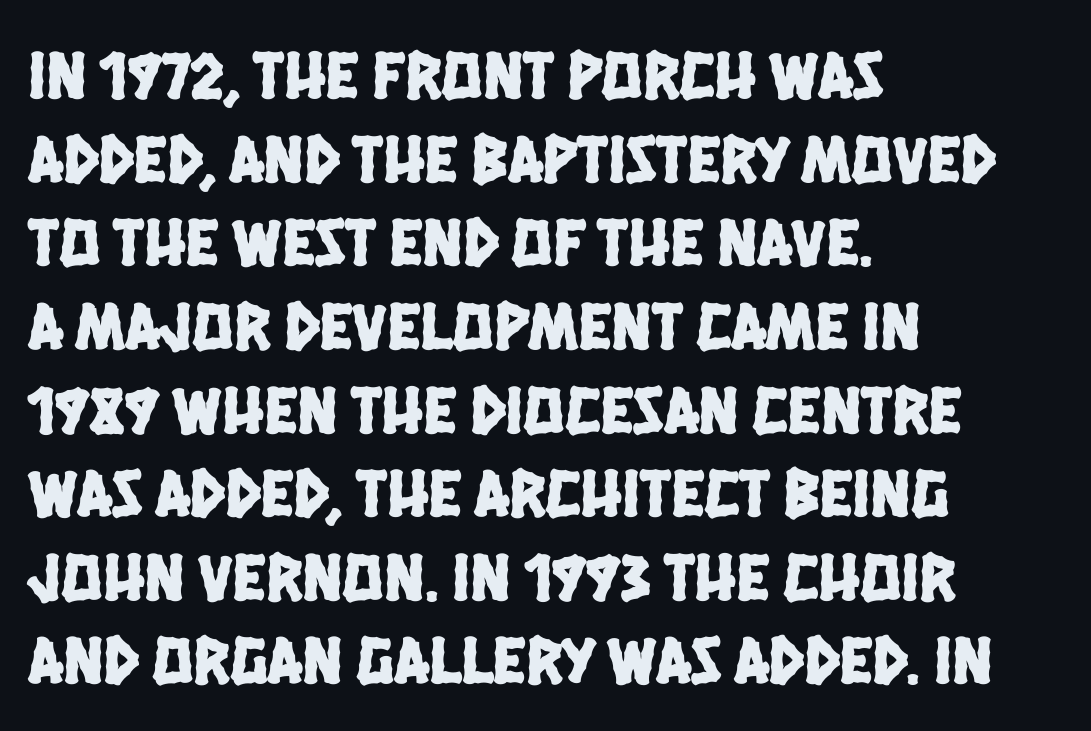
The rendering anchors every line to the left-hand side. You could call the tracking neutral — neither tight nor loose. Descenders hang freely into open space. The letters advance in unequal steps, a hallmark of proportional type. Examine the stroke ends and you'll find no serifs.
